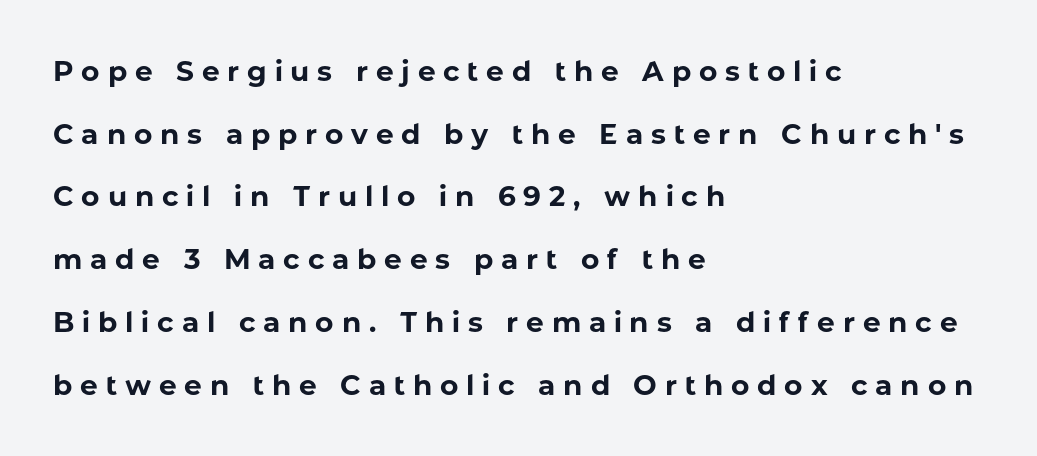
{"serif": "no", "italic": "no", "bold": "yes", "weight": "bold", "width": "normal", "stroke_contrast": "low", "x_height": "medium", "monospaced": "no", "underline": "no", "align": "left", "line_spacing": "loose", "line_spacing_ratio": 2.24, "letter_spacing": "wide", "letter_spacing_em": 0.28, "glyph_px": 28}
